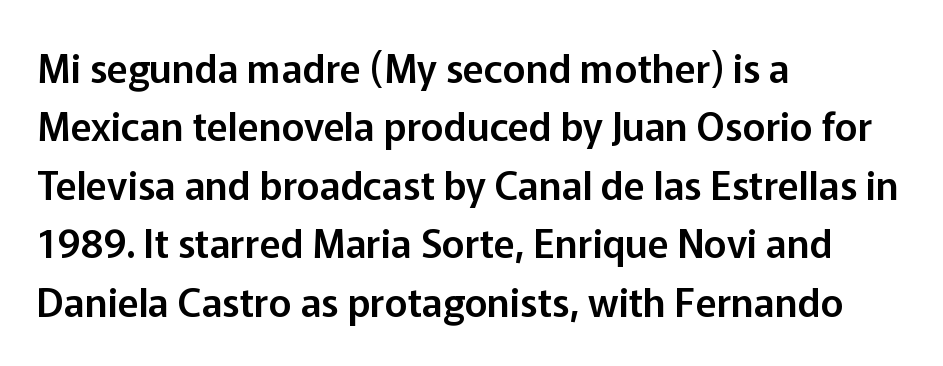
The image shows 39 px sans-serif type, upright; set left-aligned, normal line spacing (1.5x), normal letter spacing, not underlined; low stroke contrast and a medium x-height.
